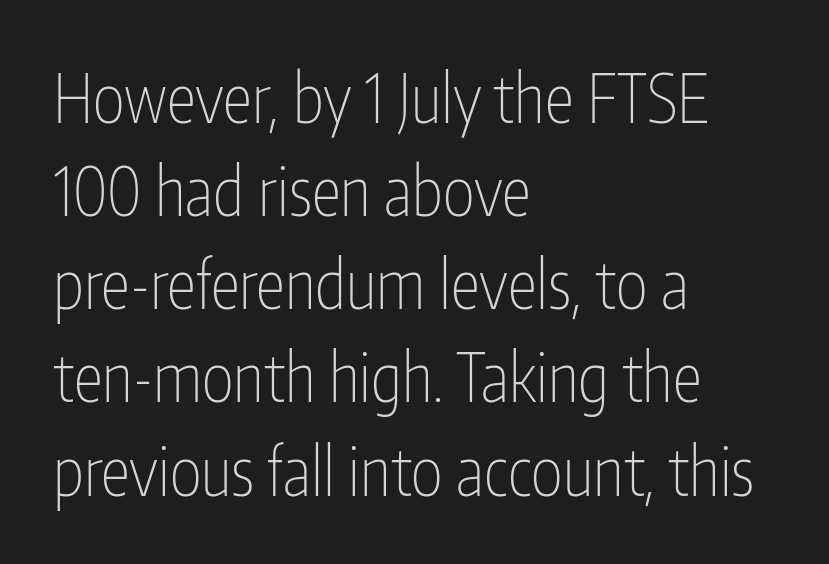
{"serif": "no", "italic": "no", "bold": "no", "weight": "thin", "width": "condensed", "stroke_contrast": "low", "x_height": "medium", "monospaced": "no", "underline": "no", "align": "left", "line_spacing": "normal", "line_spacing_ratio": 1.39, "letter_spacing": "normal", "letter_spacing_em": 0.0, "glyph_px": 67}
